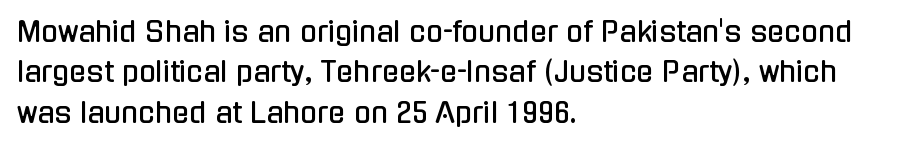
Q: Is the text italic (slanted)? A: No, it is upright.
Q: Is the typeface a serif or a sans-serif typeface? A: Sans-serif.
Q: Is the text underlined? A: No.
Q: How is the paragraph aligned? A: Left-aligned.
Q: Is the spacing between letters normal or unusually wide? A: Normal.
Q: Is the spacing between lines tight, normal or loose? A: Normal.
Q: Width (condensed, normal, or wide)? A: Condensed.
Q: Stroke contrast? A: Low.
Q: x-height? A: Medium.
Q: Monospaced? A: No.
